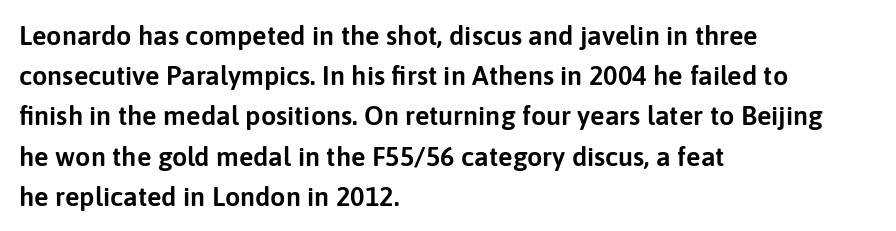
The image shows 27 px text type, upright; set left-aligned, normal line spacing (1.49x), normal letter spacing, not underlined.
